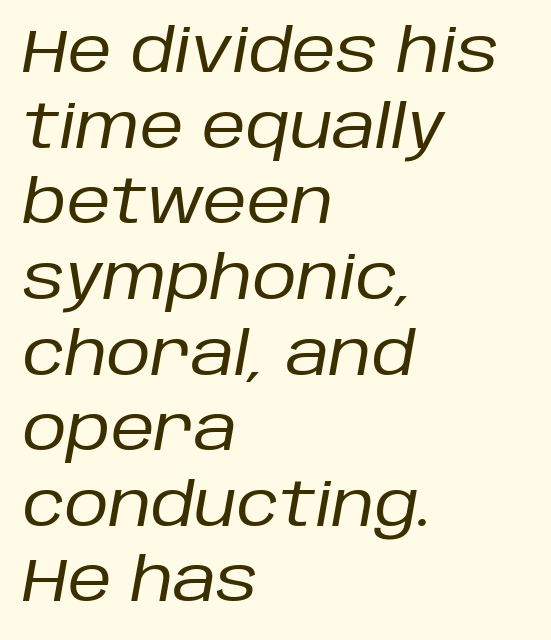
The image shows 61 px regular-weight type, italic (leaning right); set left-aligned, line spacing 1.24x, normal letter spacing, not underlined; low stroke contrast and a large x-height.
